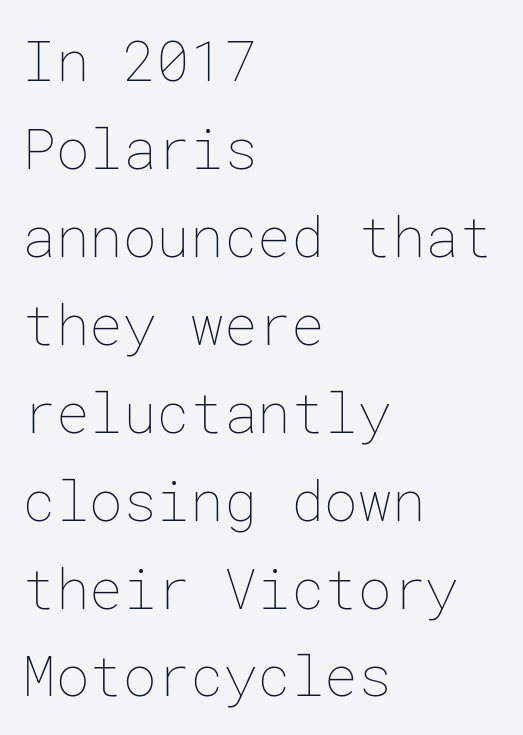
The image shows 56 px thin type, upright; set left-aligned, normal line spacing (1.57x), normal letter spacing, not underlined; low stroke contrast and a medium x-height.
